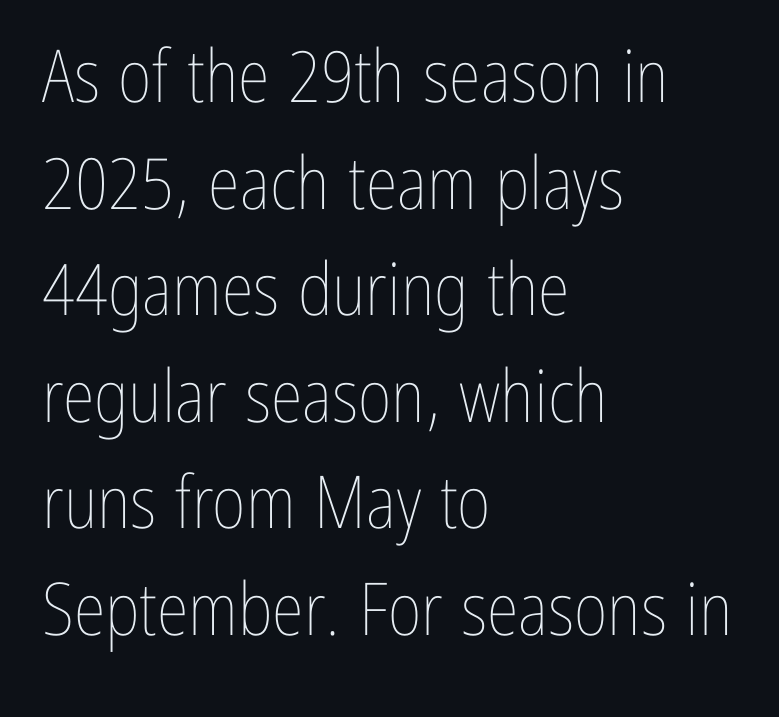
{"italic": "no", "bold": "no", "weight": "thin", "width": "condensed", "stroke_contrast": "low", "x_height": "medium", "monospaced": "no", "underline": "no", "align": "left", "line_spacing": "normal", "line_spacing_ratio": 1.46, "letter_spacing": "normal", "letter_spacing_em": 0.0, "glyph_px": 73}
